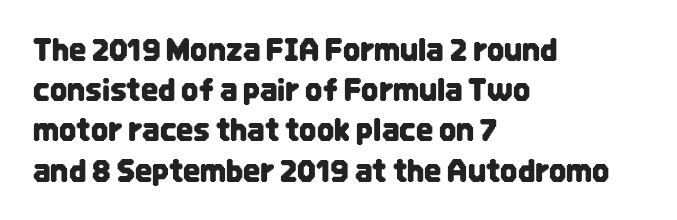
Varying glyph widths throughout — classic text-font behaviour. Nobody drew a line under any word here. This is the regular roman posture of the typeface. Unlike a traditional serif, this face leaves its strokes unadorned. Spacing between characters is what you'd get straight out of the box. Reading down the block, your eye returns to a fixed left position each line.
